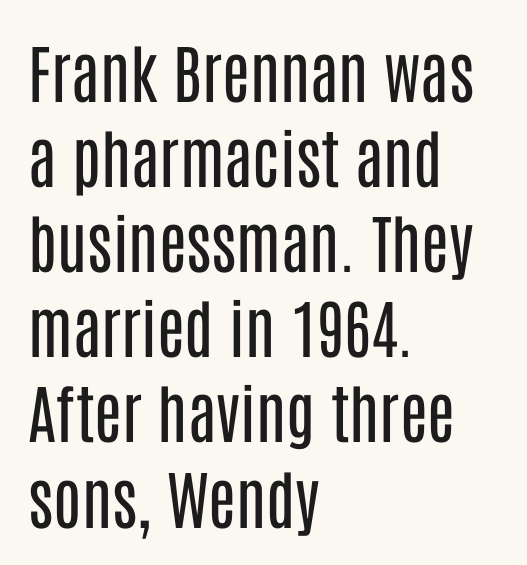
A typesetter would label this face a sans. Posture: vertical. Left-aligned paragraph, ragged on the right. Caption: face not bold, strokes unweighted. Tracking value appears to be zero — textbook default spacing. What's the leading like? Ordinary, nothing unusual.
